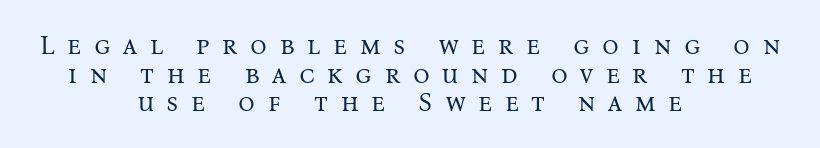
Q: Is the text bold? A: No.
Q: Is the text italic (slanted)? A: No, it is upright.
Q: Is the text underlined? A: No.
Q: How is the paragraph aligned? A: Centered.
Q: Is the spacing between letters normal or unusually wide? A: Unusually wide.
Q: Is the spacing between lines tight, normal or loose? A: Tight.
